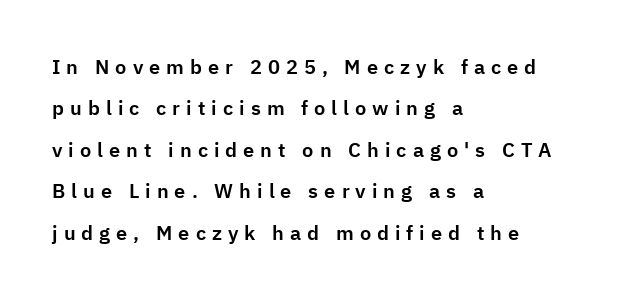
{"italic": "no", "underline": "no", "align": "left", "line_spacing": "loose", "line_spacing_ratio": 2.07, "letter_spacing": "wide", "letter_spacing_em": 0.3, "glyph_px": 20}
